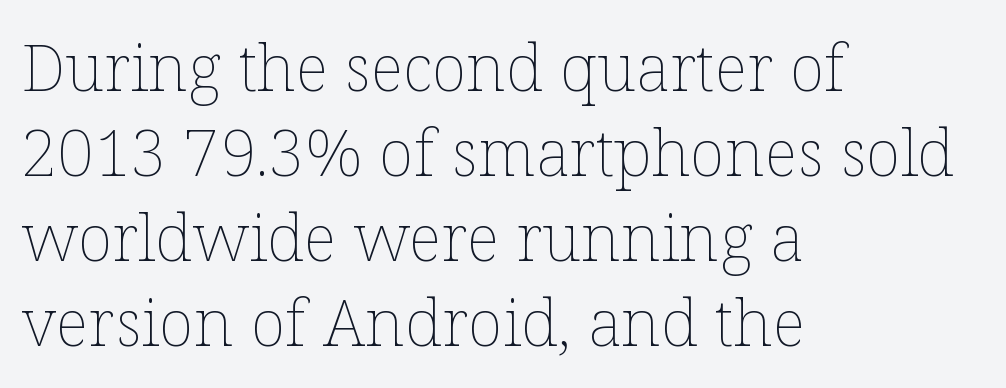
The image shows 65 px thin type, upright; set left-aligned, normal line spacing (1.31x), normal letter spacing, not underlined; low stroke contrast and a medium x-height.
